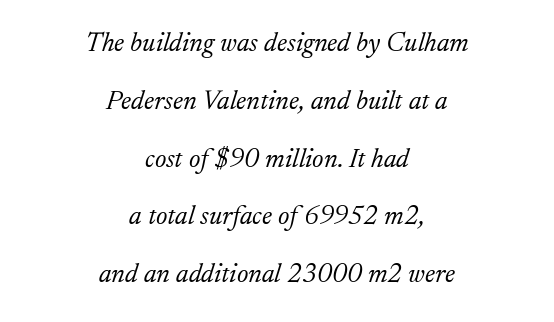
Q: Is the text bold? A: No.
Q: Is the text italic (slanted)? A: Yes, it leans right by about 17 degrees.
Q: Is the text underlined? A: No.
Q: How is the paragraph aligned? A: Centered.
Q: Is the spacing between letters normal or unusually wide? A: Normal.
Q: Is the spacing between lines tight, normal or loose? A: Loose.
